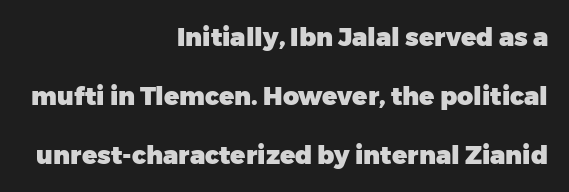
{"italic": "no", "bold": "yes", "underline": "no", "align": "right", "line_spacing": "loose", "line_spacing_ratio": 2.36, "letter_spacing": "normal", "letter_spacing_em": 0.0, "glyph_px": 25}
